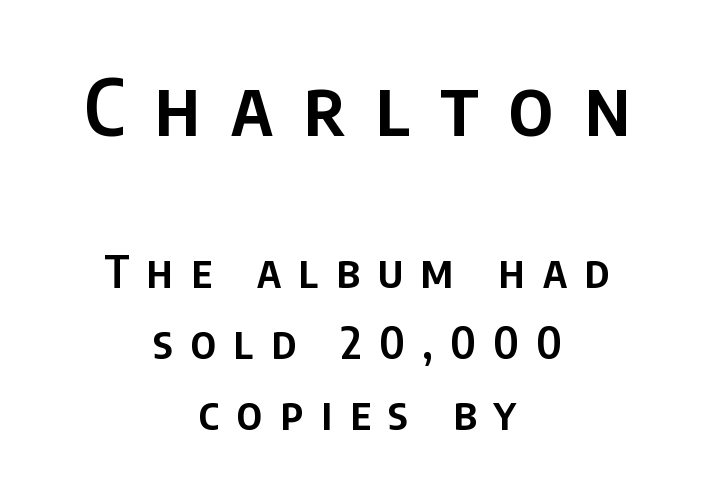
Reading down the block, each line starts at a different indent, mirrored at its end. Weight check: semibold — heavier than regular, not quite bold. Rendered with straight, roman letterforms. The area under the type is left untouched. Vertically, the passage feels balanced, rows spaced as you'd expect.
